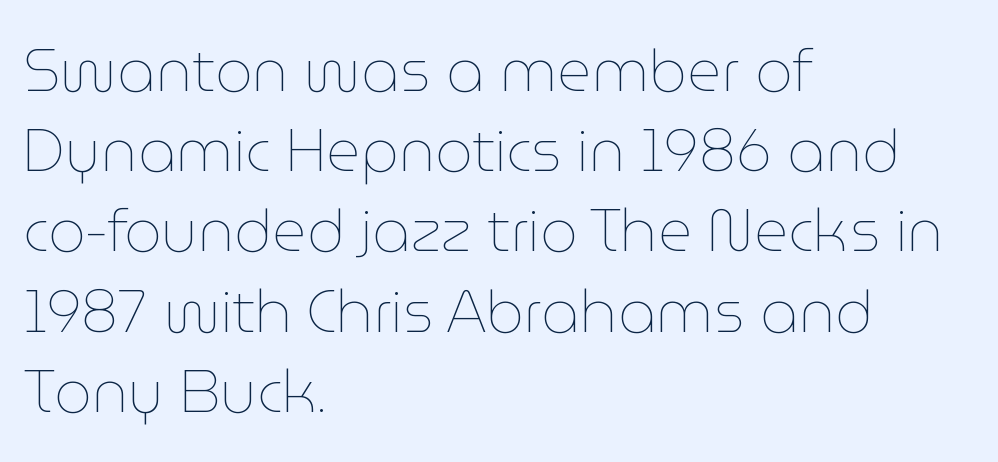
The image shows 59 px thin type, upright; set left-aligned, normal line spacing (1.36x), normal letter spacing, not underlined; low stroke contrast and a medium x-height.
